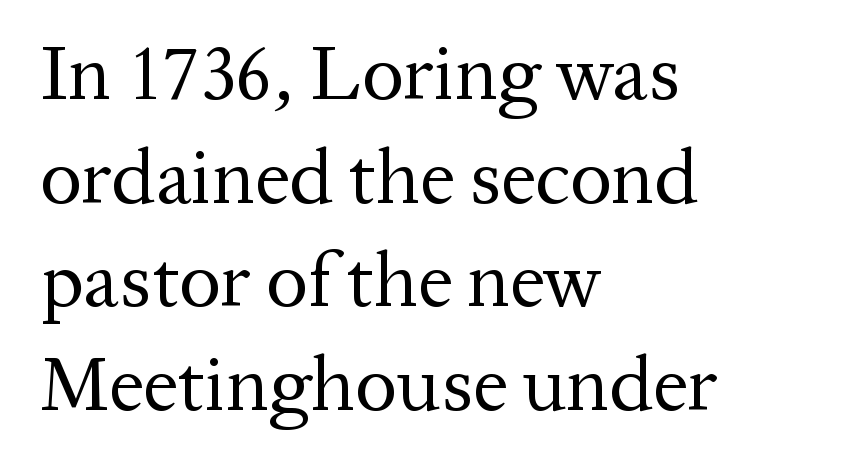
Line spacing here is normal. The text was rendered using a seriffed face with decorative stroke endings. Upright lettering throughout. Tracking here is standard; glyphs follow each other at the usual distance. Each stroke keeps to a modest, everyday thickness or less.
